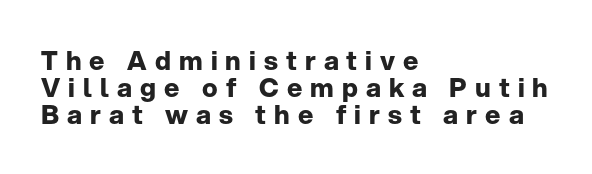
The image shows 26 px bold type, upright; set left-aligned, tight line spacing (1.03x), unusually wide letter spacing (+0.31 em), not underlined.
